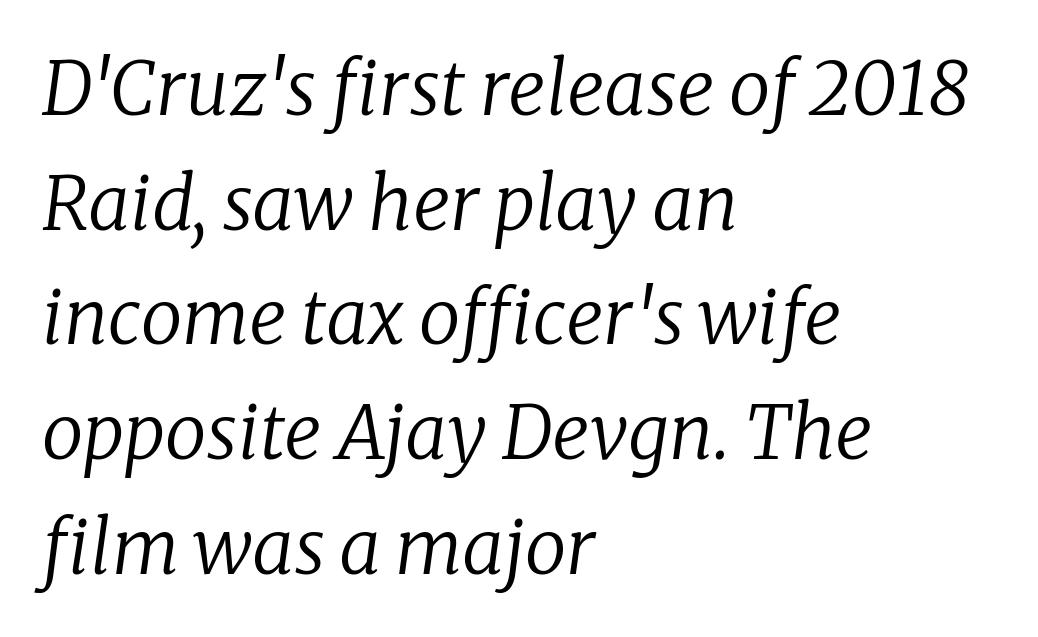
In terms of letterspacing, this is plain default setting. The text block is weighted toward the left margin, trailing off unevenly rightward. Rule under the text: the space is simply empty. A typesetter would call this proportional, since set widths differ per character. Italic? Definitely — the glyphs are oblique. Little horizontal feet cap the strokes, marking this as serif type.
